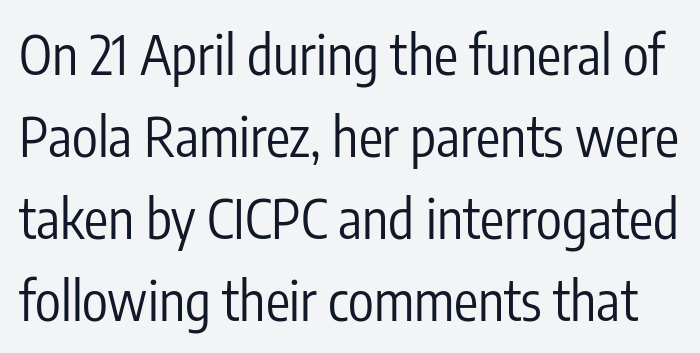
The image shows 54 px regular-weight, condensed sans-serif type, upright; set normal line spacing (1.52x), normal letter spacing, not underlined; low stroke contrast and a medium x-height.
